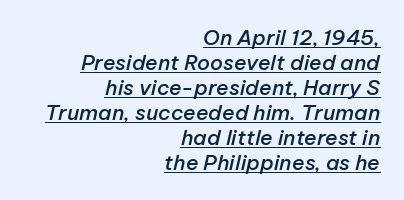
The image shows 21 px text type, italic (leaning right); set right-aligned, line spacing 1.19x, normal letter spacing, underlined.
